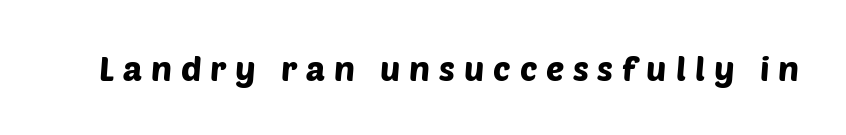
This rendering employs a face without finishing strokes, i.e., a sans-serif. In terms of letterspacing, this is a distinctly airy, spread setting. The passage shown is typed in a proportional face where columns would drift. Descender tails drop into unmarked territory.
